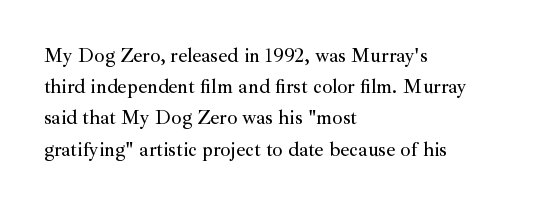
{"italic": "no", "underline": "no", "align": "left", "line_spacing": "normal", "line_spacing_ratio": 1.56, "letter_spacing": "normal", "letter_spacing_em": 0.0, "glyph_px": 20}
